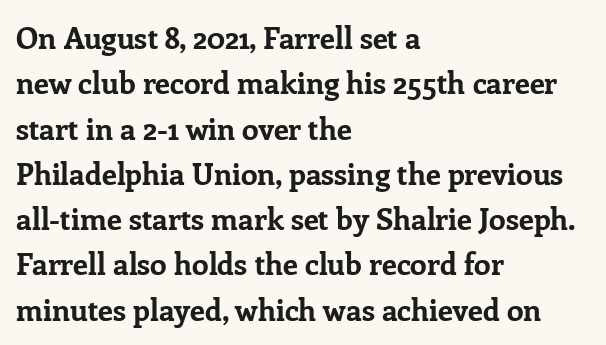
{"serif": "yes", "italic": "no", "bold": "yes", "weight": "bold", "width": "normal", "stroke_contrast": "low", "x_height": "medium", "monospaced": "no", "underline": "no", "align": "left", "line_spacing": "normal", "line_spacing_ratio": 1.51, "letter_spacing": "normal", "letter_spacing_em": 0.0, "glyph_px": 30}
